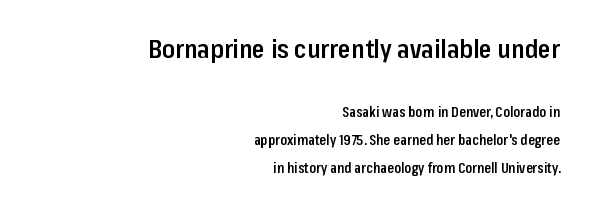
The image shows 26 px text type, upright; set right-aligned, loose line spacing (1.98x), normal letter spacing, not underlined; the first (top) block is 1.86x larger.
